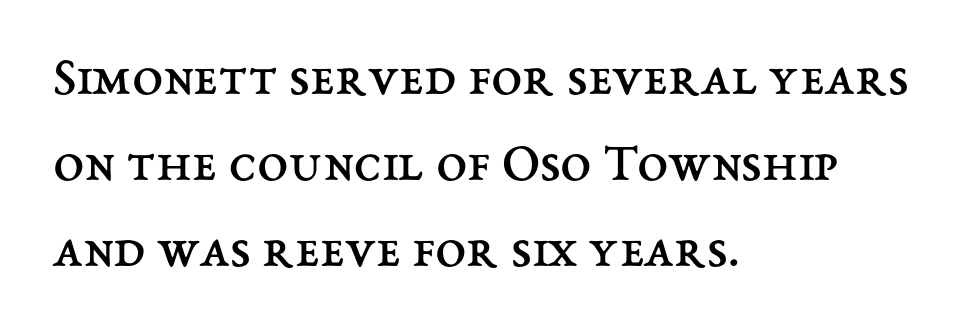
{"italic": "no", "bold": "no", "weight": "regular", "width": "normal", "stroke_contrast": "medium", "x_height": "medium", "monospaced": "no", "underline": "no", "align": "left", "line_spacing": "normal", "line_spacing_ratio": 1.54, "letter_spacing": "normal", "letter_spacing_em": 0.0, "glyph_px": 56}
